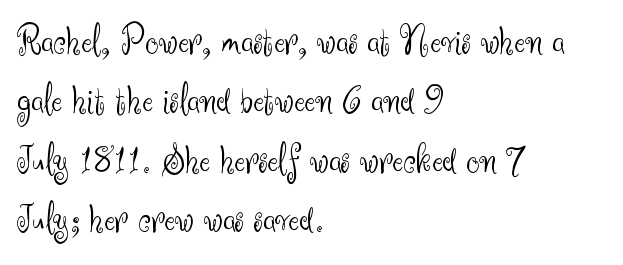
You can tell from the bare stems that sans-serif type was used. The weight would be labelled regular, book, light, or lighter still. These lines are set flush left with a ragged right edge. The type sits square on the baseline with zero lean. Nobody touched the tracking dial on this one.
